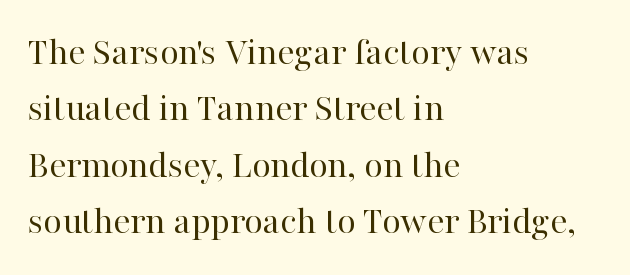
Stroke mass is kept to a normal reading level or below. A clean baseline with only descenders dipping below it. Interline gaps are of average width in this sample. Unlike italic type, these characters show no tilt at all. Nobody touched the tracking dial on this one. The letters advance in unequal steps, a hallmark of proportional type.
